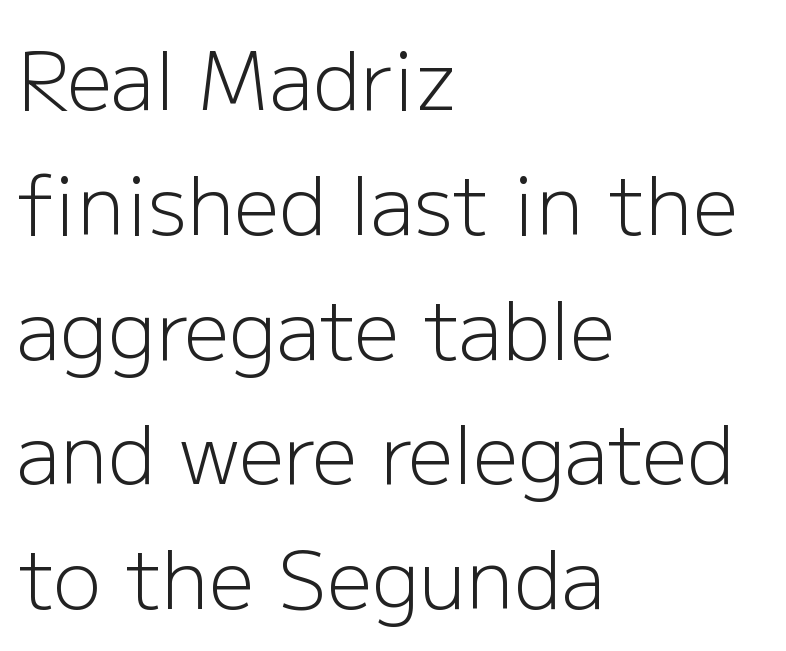
Leading: standard. A sans-serif font was chosen for this passage. This rendering leaves character spacing at its baseline value. Weight class: somewhere from thin through regular.
